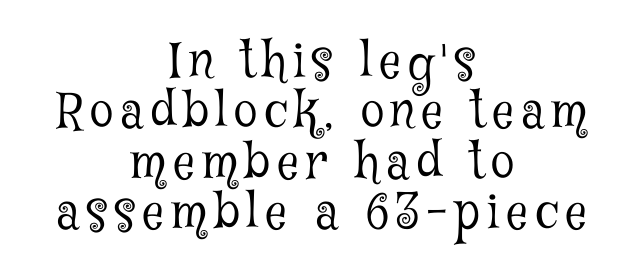
{"serif": "yes", "italic": "no", "bold": "no", "weight": "light", "width": "condensed", "stroke_contrast": "low", "x_height": "medium", "monospaced": "no", "underline": "no", "align": "center", "line_spacing": "tight", "line_spacing_ratio": 1.05, "glyph_px": 48}
